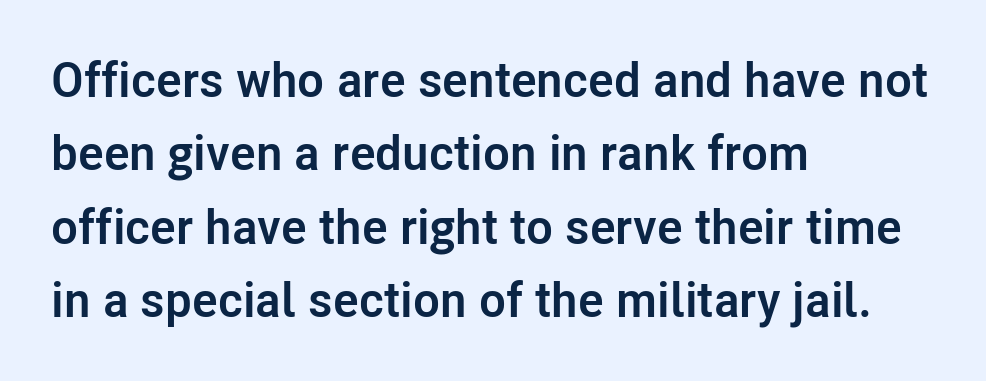
Q: Is the text bold? A: Yes.
Q: Is the text italic (slanted)? A: No, it is upright.
Q: Is the typeface a serif or a sans-serif typeface? A: Sans-serif.
Q: Is the text underlined? A: No.
Q: How is the paragraph aligned? A: Left-aligned.
Q: Is the spacing between letters normal or unusually wide? A: Normal.
Q: Is the spacing between lines tight, normal or loose? A: Normal.
Q: Width (condensed, normal, or wide)? A: Normal.
Q: Stroke contrast? A: Low.
Q: x-height? A: Medium.
Q: Monospaced? A: No.
